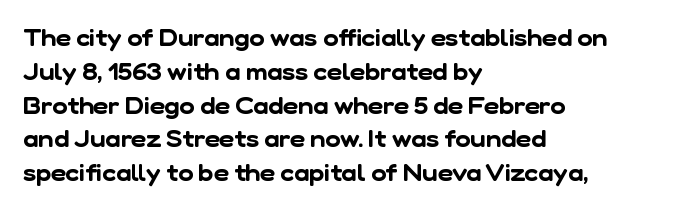
These lines are set flush left with a ragged right edge. The baseline area is clear. If you measured baseline to baseline, you'd find a middling distance. Observe the ordinary spacing: letters are neighbours, not strangers.
